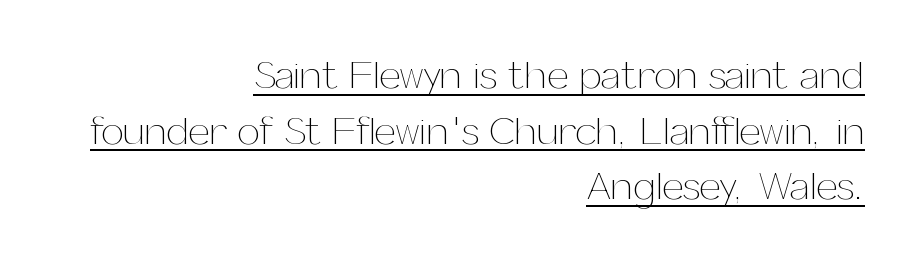
{"italic": "no", "bold": "no", "weight": "thin", "width": "normal", "stroke_contrast": "medium", "x_height": "medium", "monospaced": "no", "underline": "yes", "align": "right", "line_spacing": "normal", "line_spacing_ratio": 1.39, "letter_spacing": "normal", "letter_spacing_em": 0.0, "glyph_px": 40}
